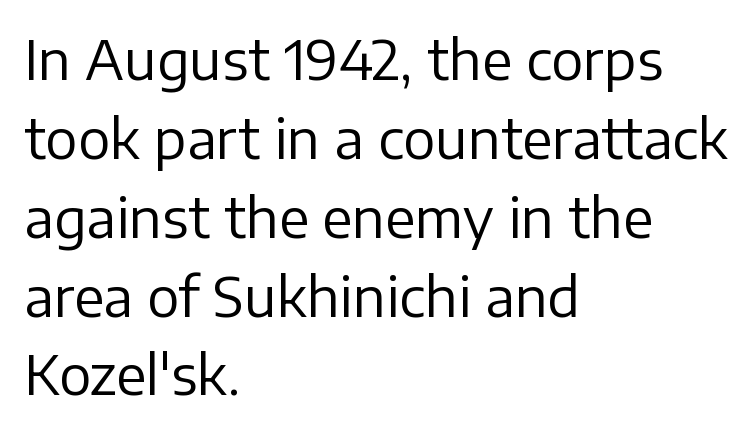
The text was rendered using a sans face with plain stroke endings. The gap between lines stays unmarked. Horizontal alignment here is leftward, the default for most running prose. Tall strokes in this sample are plumb rather than angled.
